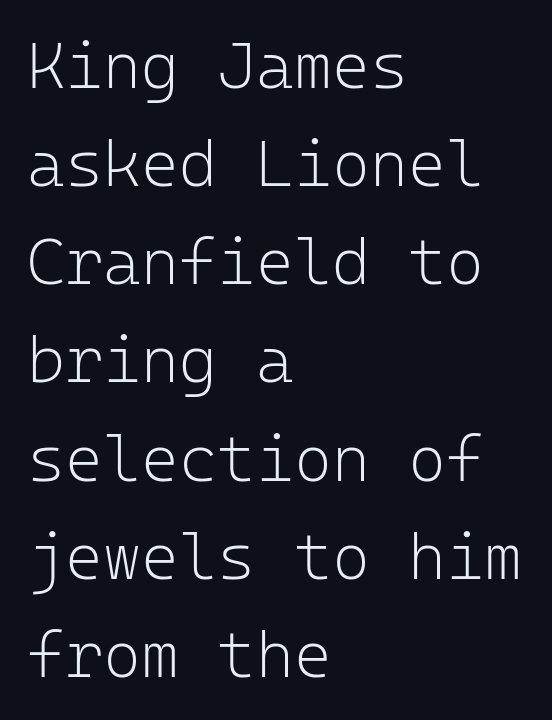
Q: Is the text bold? A: No.
Q: Is the text italic (slanted)? A: No, it is upright.
Q: Is the typeface a serif or a sans-serif typeface? A: Sans-serif.
Q: Is the text underlined? A: No.
Q: How is the paragraph aligned? A: Left-aligned.
Q: Is the spacing between letters normal or unusually wide? A: Normal.
Q: Is the spacing between lines tight, normal or loose? A: Normal.
Q: Width (condensed, normal, or wide)? A: Normal.
Q: Stroke contrast? A: Low.
Q: x-height? A: Medium.
Q: Monospaced? A: Yes.
